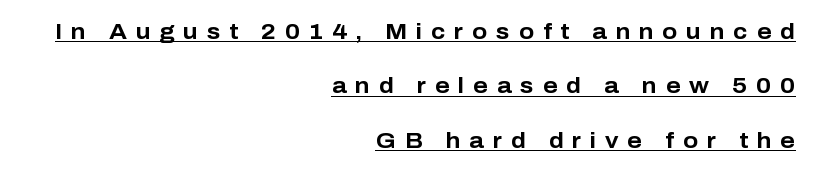
Every word sits above its own underline. Nope, not italic — everything's standing straight. Leading is clearly above the norm, producing a sparse column. Teacher's note: observe the even right margin — that is flush-right alignment.
